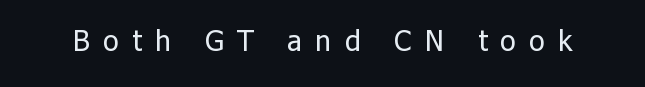
Q: Is the text bold? A: No.
Q: Is the text italic (slanted)? A: No, it is upright.
Q: Is the typeface a serif or a sans-serif typeface? A: Sans-serif.
Q: Is the text underlined? A: No.
Q: Is the spacing between letters normal or unusually wide? A: Unusually wide.
Q: Width (condensed, normal, or wide)? A: Normal.
Q: Stroke contrast? A: Low.
Q: x-height? A: Medium.
Q: Monospaced? A: No.
